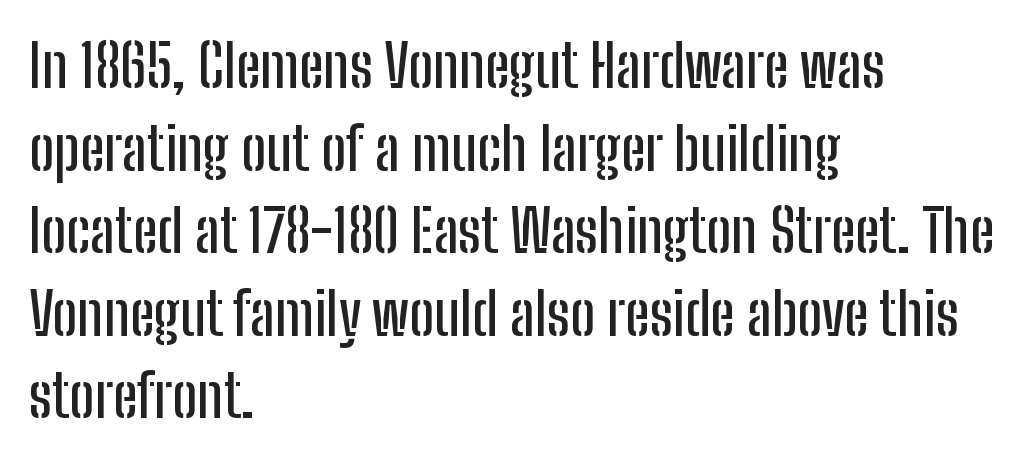
Q: Is the text italic (slanted)? A: No, it is upright.
Q: Is the typeface a serif or a sans-serif typeface? A: Sans-serif.
Q: Is the text underlined? A: No.
Q: How is the paragraph aligned? A: Left-aligned.
Q: Is the spacing between letters normal or unusually wide? A: Normal.
Q: Is the spacing between lines tight, normal or loose? A: Normal.
Q: Width (condensed, normal, or wide)? A: Condensed.
Q: Stroke contrast? A: Low.
Q: x-height? A: Medium.
Q: Monospaced? A: No.
